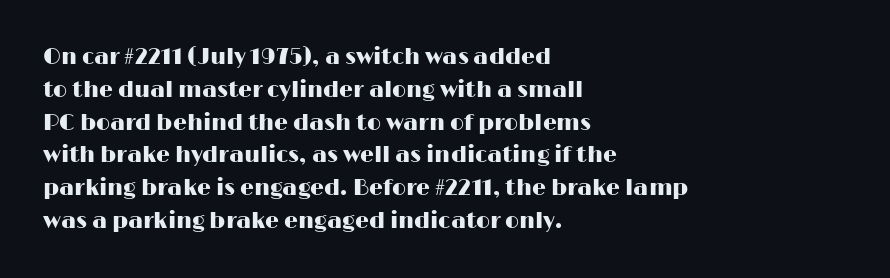
The specimen omits any rule beneath the text block's lines. Is the letter spacing exaggerated? No — it looks like the ordinary default. The typography opts for an upright posture over an oblique one. The rag falls on the right side of this text block. Baseline-to-baseline distance is the conventional proportion of letter height.
